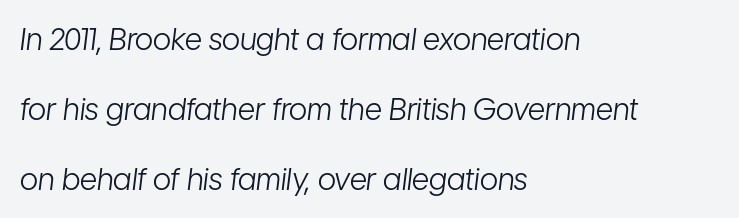
The image shows 30 px light, condensed type, italic (leaning right); set left-aligned, loose line spacing (2.33x), normal letter spacing, not underlined; low stroke contrast and a medium x-height.
